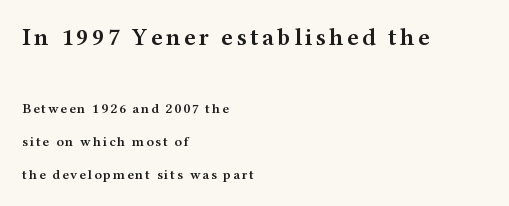
The image shows 25 px text type, upright; set left-aligned, loose line spacing (2.34x), not underlined; the first (top) block is 1.79x larger.
